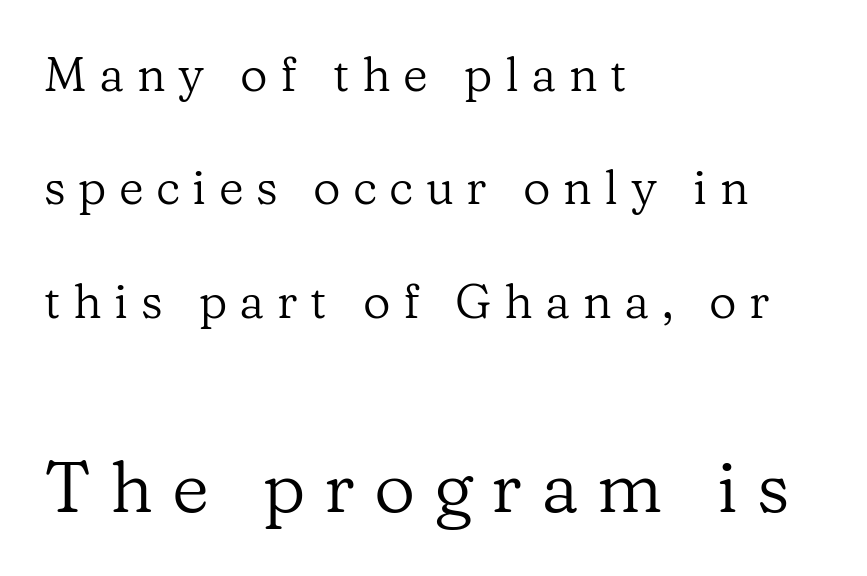
Q: Is the text bold? A: No.
Q: Is the text italic (slanted)? A: No, it is upright.
Q: Is the typeface a serif or a sans-serif typeface? A: Serif.
Q: Is the text underlined? A: No.
Q: How is the paragraph aligned? A: Left-aligned.
Q: Is the spacing between letters normal or unusually wide? A: Unusually wide.
Q: Is the spacing between lines tight, normal or loose? A: Loose.
Q: Which block of text is set in a larger size, the first (top) or the second (bottom)? A: The second (bottom) one.
Q: Width (condensed, normal, or wide)? A: Normal.
Q: Stroke contrast? A: Low.
Q: x-height? A: Medium.
Q: Monospaced? A: No.
